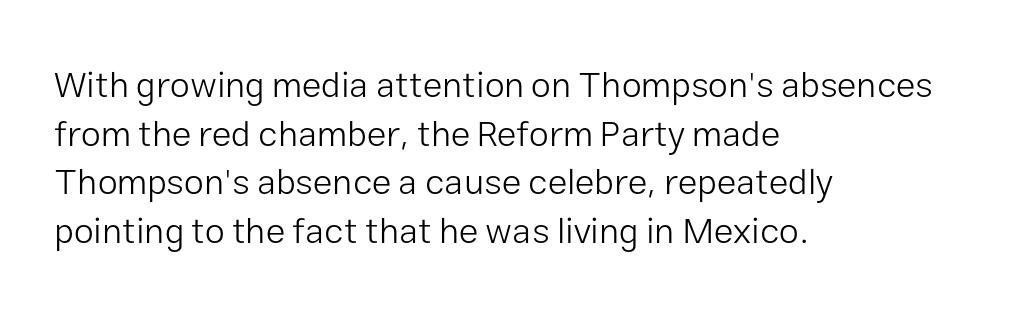
Each new line begins a customary step beneath the previous one. Character widths vary here, with narrow letters taking less room than wide ones. Glyph-to-glyph distance matches everyday printed text. The rendering anchors every line to the left-hand side.
